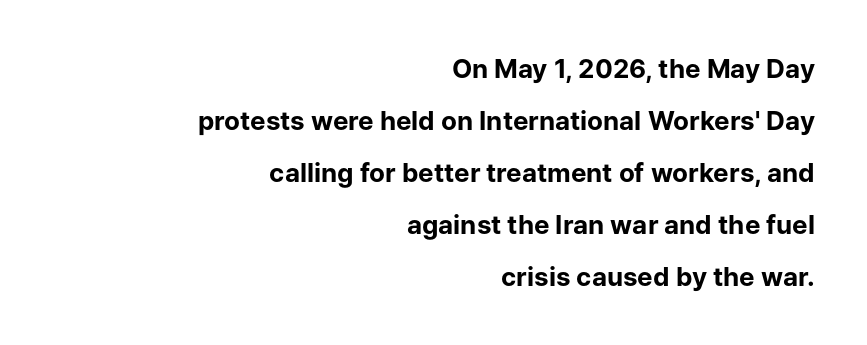
{"italic": "no", "bold": "yes", "underline": "no", "align": "right", "line_spacing": "loose", "line_spacing_ratio": 2.0, "letter_spacing": "normal", "letter_spacing_em": 0.0, "glyph_px": 26}
